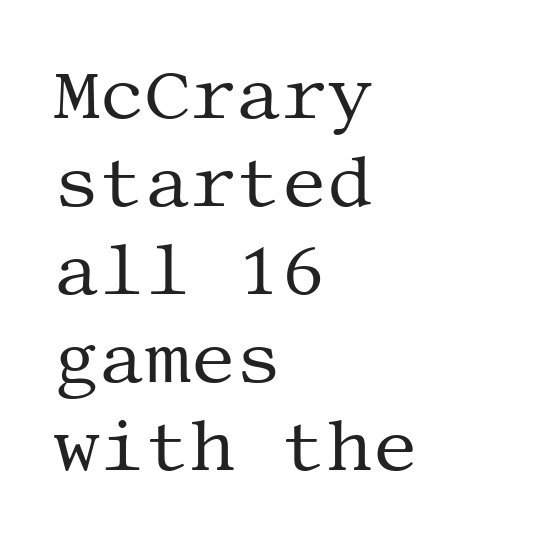
Unlike a clean sans, this face finishes its strokes with serifs. The string is rendered with underlining switched off. These lines keep a tight, regular rhythm from letter to letter. Bold? No — there's no thickening of the strokes. Is the block centered? No — it sits flush against the left margin.
